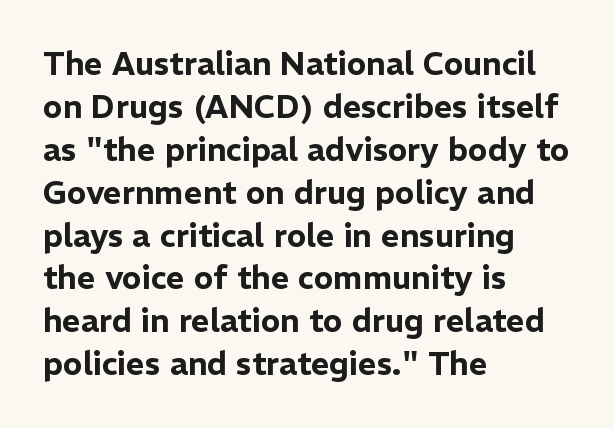
The letters stand straight up with perfectly vertical stems. Compared with typical paragraphs, the rows here are spaced about the same. Reading down the block, your eye returns to a fixed left position each line. Check where the strokes stop: nothing finishes them off — pure sans. Words appear dense and cohesive because spacing is normal.
